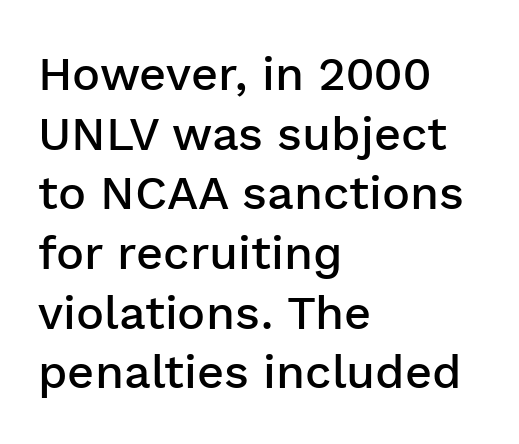
{"serif": "no", "italic": "no", "bold": "semi", "weight": "semibold", "width": "normal", "stroke_contrast": "low", "x_height": "medium", "monospaced": "no", "underline": "no", "align": "left", "line_spacing": "normal", "line_spacing_ratio": 1.27, "letter_spacing": "normal", "letter_spacing_em": 0.0, "glyph_px": 47}
